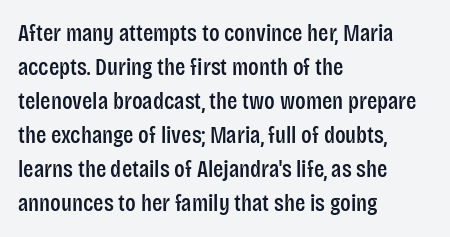
The image shows 24 px text type, upright; set left-aligned, normal line spacing (1.42x), normal letter spacing, not underlined.
